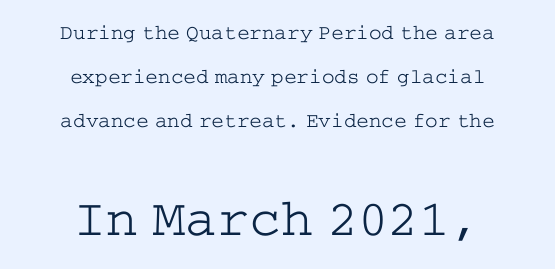
To sum up the face: it has serifs. Notice how the passage keeps no hard edge, just a central spine. Weight class: somewhere from thin through regular. Words appear dense and cohesive because spacing is normal. No italicization has been applied; the sample stays upright. Underlining? Definitely not there.
